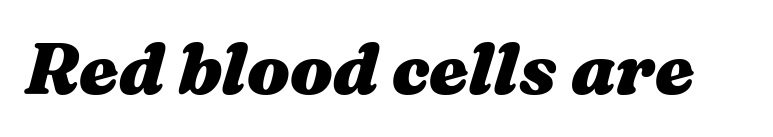
{"italic": "yes", "lean": "right", "slant_degrees": 16, "bold": "yes", "weight": "heavy", "width": "wide", "stroke_contrast": "medium", "x_height": "medium", "monospaced": "no", "underline": "no", "letter_spacing": "normal", "letter_spacing_em": 0.0, "glyph_px": 71}
